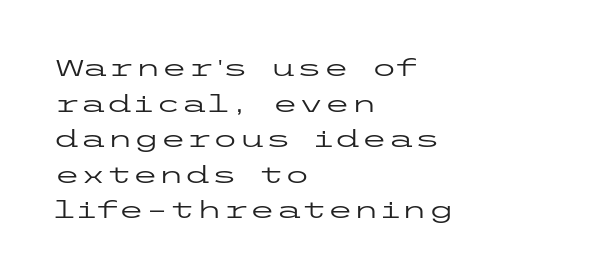
The image shows 24 px text type, upright; set left-aligned, normal line spacing (1.48x), normal letter spacing, not underlined.
